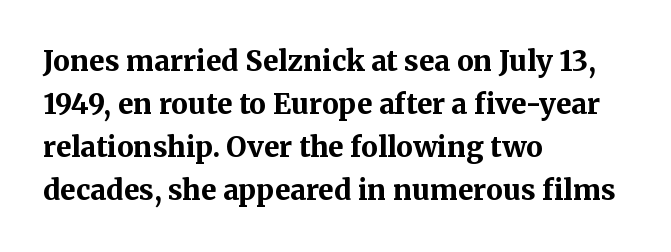
The image shows 28 px bold serif type, upright; set left-aligned, normal line spacing (1.54x), normal letter spacing, not underlined; medium stroke contrast and a medium x-height.
